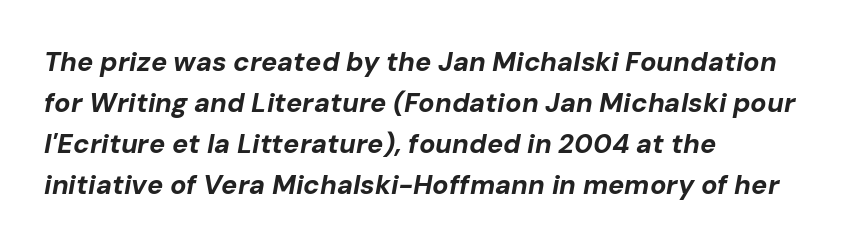
Every row of glyphs begins at an identical x-position on the left. Line spacing here is normal. The space directly below the letters is spotless. The horizontal fit of the characters is conventional and even.
